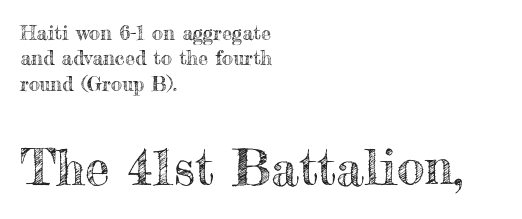
{"italic": "no", "width": "normal", "x_height": "small", "monospaced": "no", "underline": "no", "align": "left", "line_spacing": "normal", "line_spacing_ratio": 1.27, "letter_spacing": "normal", "letter_spacing_em": 0.0, "larger_block": "second", "size_ratio": 2.5, "glyph_px": 50}
